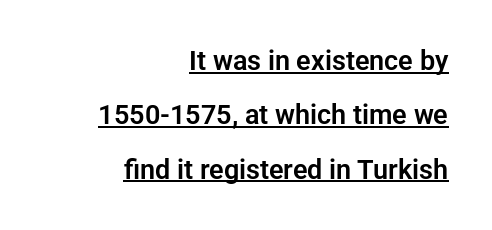
The image shows 27 px text type, upright; set right-aligned, loose line spacing (2.01x), normal letter spacing, underlined.
